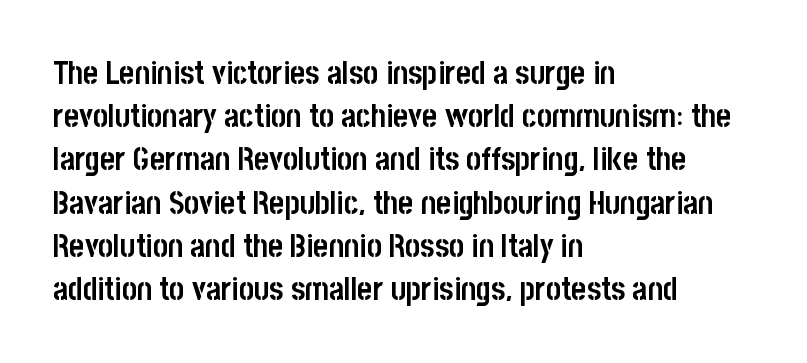
{"serif": "no", "italic": "no", "bold": "yes", "weight": "semibold", "width": "condensed", "stroke_contrast": "low", "x_height": "large", "monospaced": "no", "underline": "no", "align": "left", "line_spacing": "normal", "line_spacing_ratio": 1.35, "letter_spacing": "normal", "letter_spacing_em": 0.0, "glyph_px": 32}
